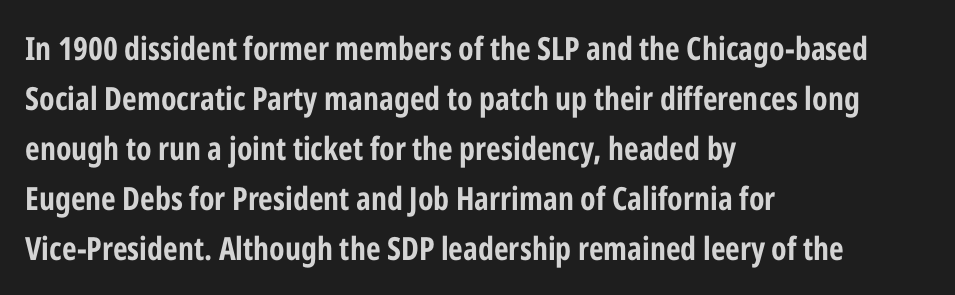
The space directly below the letters is spotless. The rendering shows plain stroke endings on the letterforms — a sans-serif design. How are the letters spaced? Ordinarily, with no added tracking. Spacing verdict: proportional, widths tailored to each character.
